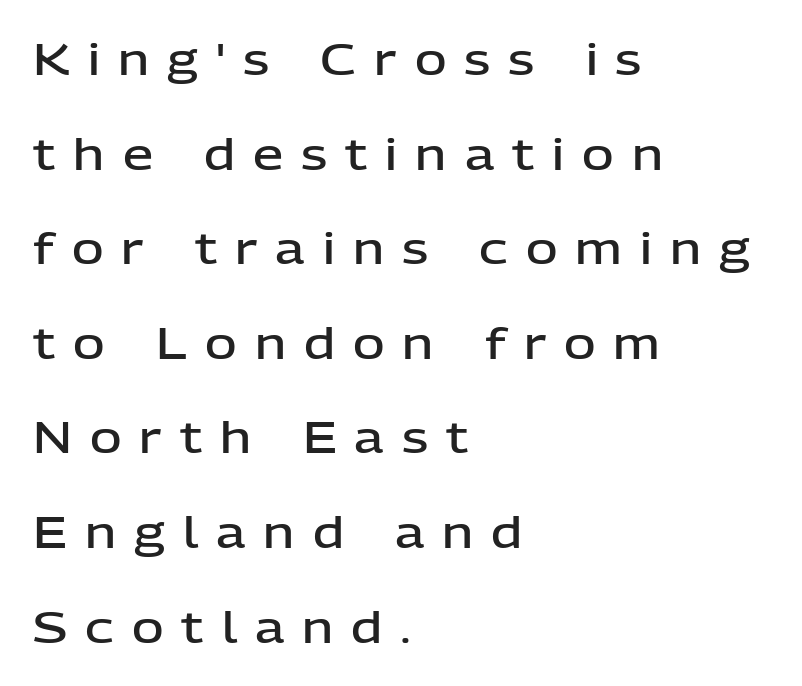
Q: Is the text bold? A: Semi-bold.
Q: Is the text italic (slanted)? A: No, it is upright.
Q: Is the typeface a serif or a sans-serif typeface? A: Sans-serif.
Q: Is the text underlined? A: No.
Q: How is the paragraph aligned? A: Left-aligned.
Q: Is the spacing between letters normal or unusually wide? A: Unusually wide.
Q: Is the spacing between lines tight, normal or loose? A: Loose.
Q: Width (condensed, normal, or wide)? A: Normal.
Q: Stroke contrast? A: Low.
Q: x-height? A: Medium.
Q: Monospaced? A: No.
